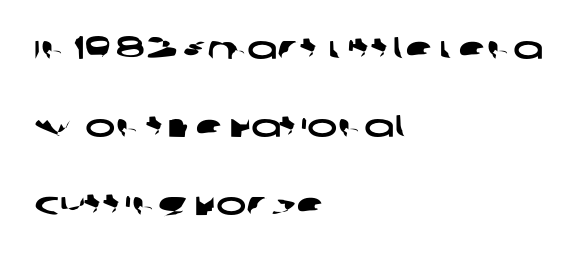
{"serif": "no", "width": "wide", "stroke_contrast": "low", "x_height": "large", "monospaced": "no", "underline": "no", "align": "left", "line_spacing": "loose", "line_spacing_ratio": 2.44, "letter_spacing": "normal", "letter_spacing_em": 0.0, "glyph_px": 32}
